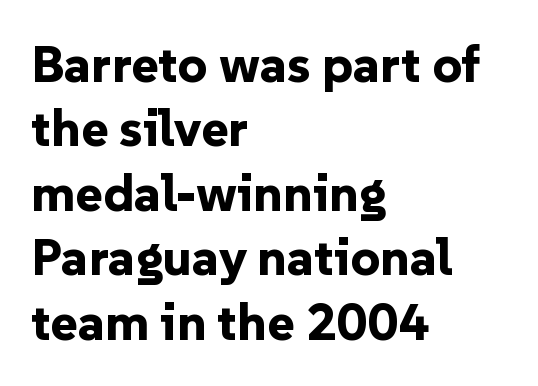
The image shows 52 px bold sans-serif type, upright; set left-aligned, line spacing 1.24x, normal letter spacing, not underlined; low stroke contrast and a medium x-height.
